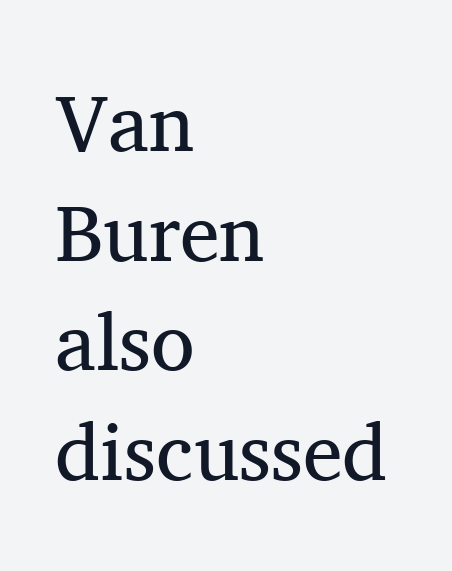
Q: Is the text bold? A: No.
Q: Is the text italic (slanted)? A: No, it is upright.
Q: Is the typeface a serif or a sans-serif typeface? A: Serif.
Q: Is the text underlined? A: No.
Q: How is the paragraph aligned? A: Left-aligned.
Q: Is the spacing between letters normal or unusually wide? A: Normal.
Q: Is the spacing between lines tight, normal or loose? A: Normal.
Q: Width (condensed, normal, or wide)? A: Normal.
Q: Stroke contrast? A: Medium.
Q: x-height? A: Medium.
Q: Monospaced? A: No.
